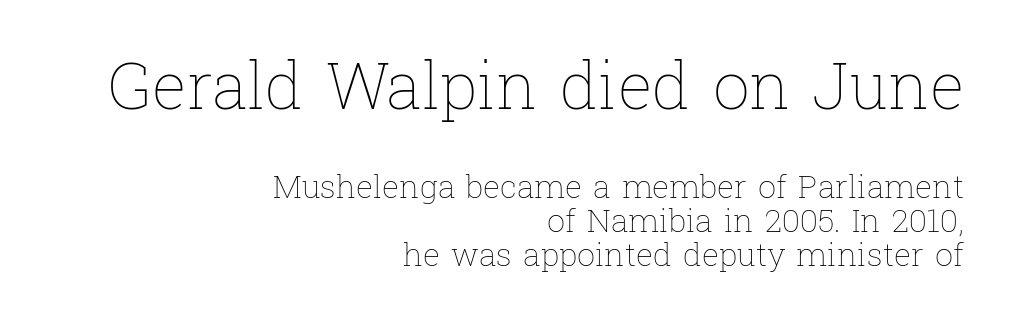
{"italic": "no", "bold": "no", "weight": "thin", "width": "normal", "stroke_contrast": "low", "x_height": "medium", "monospaced": "no", "underline": "no", "align": "right", "line_spacing": "tight", "line_spacing_ratio": 1.06, "letter_spacing": "normal", "letter_spacing_em": 0.0, "larger_block": "first", "size_ratio": 2.03, "glyph_px": 65}
